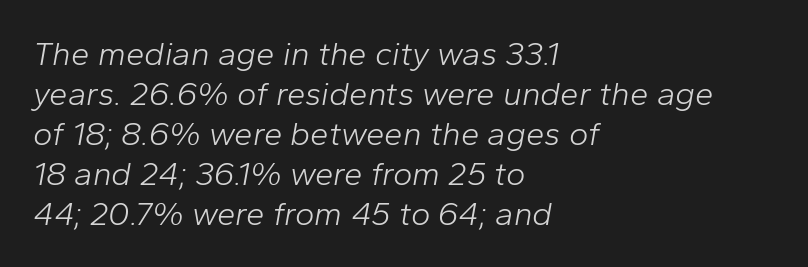
The image shows 33 px light type, italic (leaning right); set left-aligned, line spacing 1.21x, normal letter spacing, not underlined; low stroke contrast and a medium x-height.
